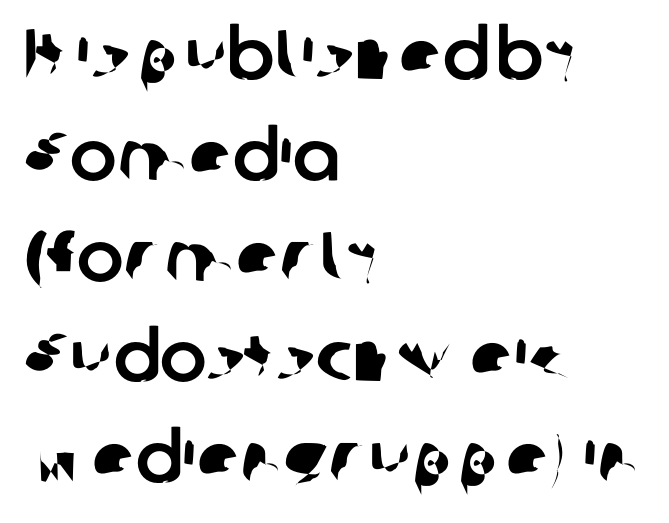
Q: Is the typeface a serif or a sans-serif typeface? A: Sans-serif.
Q: Is the text underlined? A: No.
Q: How is the paragraph aligned? A: Left-aligned.
Q: Is the spacing between letters normal or unusually wide? A: Normal.
Q: Is the spacing between lines tight, normal or loose? A: Normal.
Q: Width (condensed, normal, or wide)? A: Normal.
Q: Stroke contrast? A: Low.
Q: x-height? A: Medium.
Q: Monospaced? A: No.
